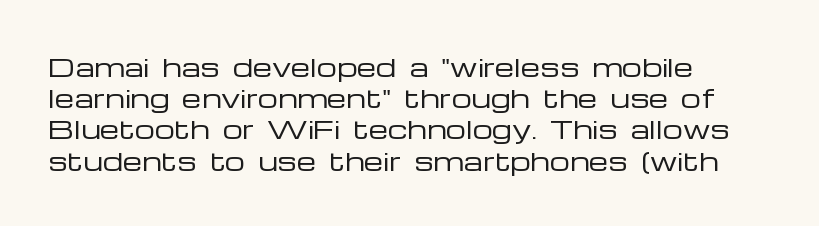
{"italic": "no", "bold": "no", "underline": "no", "align": "left", "line_spacing": "normal", "line_spacing_ratio": 1.25, "letter_spacing": "normal", "letter_spacing_em": 0.0, "glyph_px": 25}
